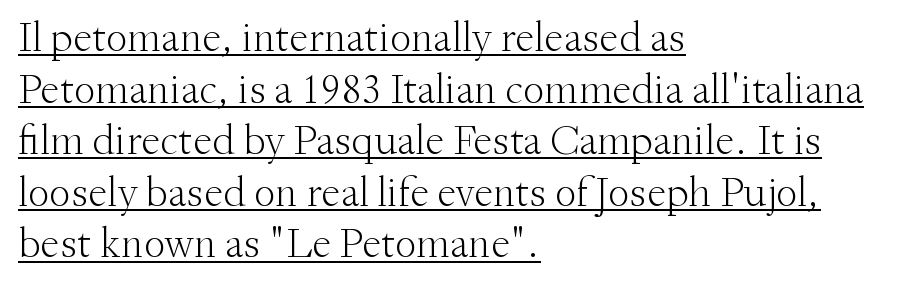
The letterforms sit shoulder to shoulder at normal distance. Compared with undecorated copy, this sample adds a rule below the words. This rendering employs a face with finishing strokes, i.e., a serif. No letter is thick-stroked: the sample isn't bold. Each line starts at the same left margin while the right side varies.
